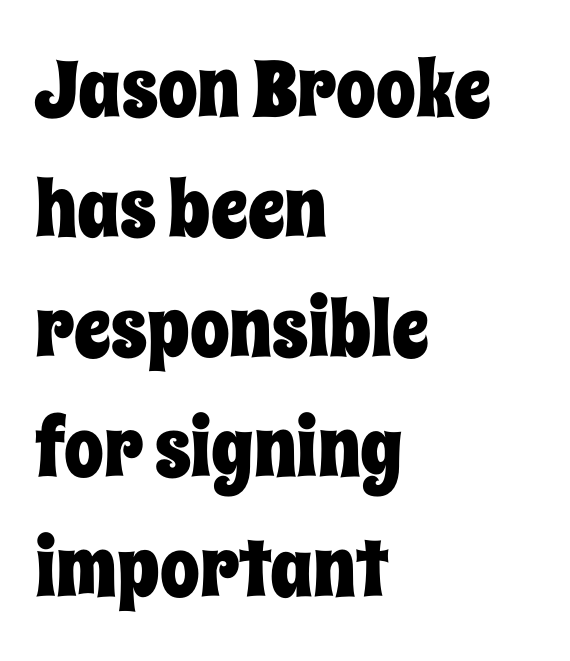
{"italic": "no", "width": "condensed", "stroke_contrast": "low", "x_height": "large", "monospaced": "no", "underline": "no", "align": "left", "line_spacing": "normal", "line_spacing_ratio": 1.52, "letter_spacing": "normal", "letter_spacing_em": 0.0, "glyph_px": 79}
